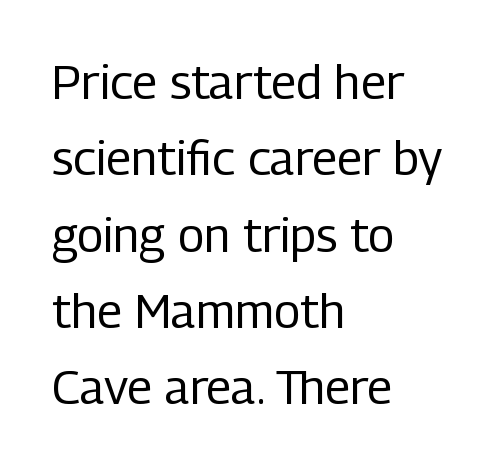
The image shows 48 px regular-weight, condensed sans-serif type, upright; set left-aligned, normal line spacing (1.59x), normal letter spacing, not underlined; low stroke contrast and a medium x-height.
